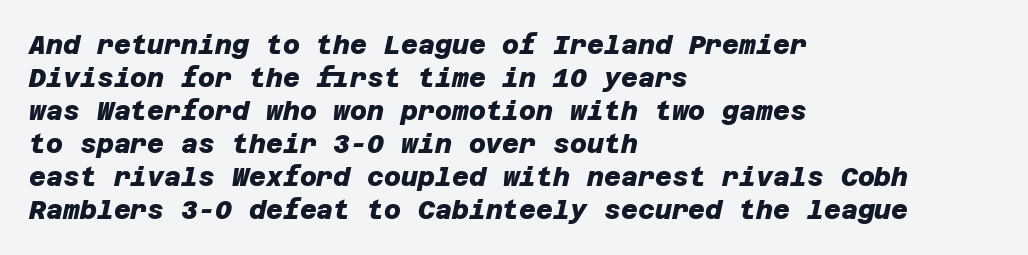
The image shows 26 px bold type; set left-aligned, normal line spacing (1.27x), normal letter spacing, not underlined.
